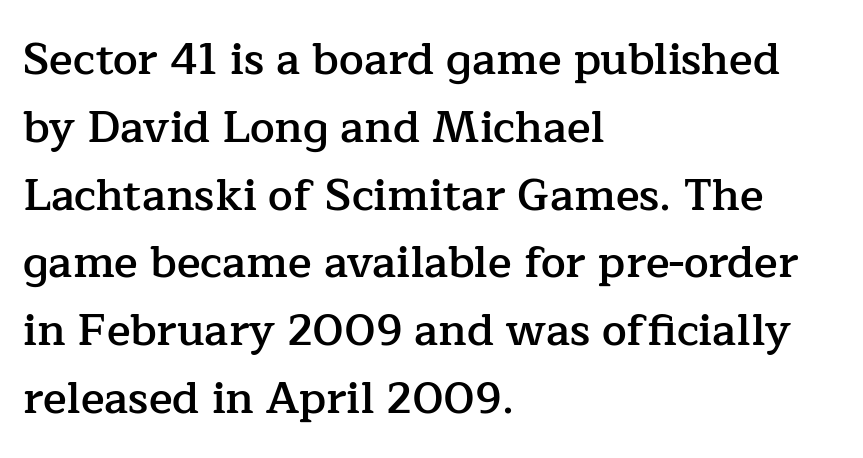
Q: Is the text bold? A: Semi-bold.
Q: Is the text italic (slanted)? A: No, it is upright.
Q: Is the typeface a serif or a sans-serif typeface? A: Serif.
Q: Is the text underlined? A: No.
Q: How is the paragraph aligned? A: Left-aligned.
Q: Is the spacing between letters normal or unusually wide? A: Normal.
Q: Is the spacing between lines tight, normal or loose? A: Normal.
Q: Width (condensed, normal, or wide)? A: Normal.
Q: Stroke contrast? A: Low.
Q: x-height? A: Medium.
Q: Monospaced? A: No.
